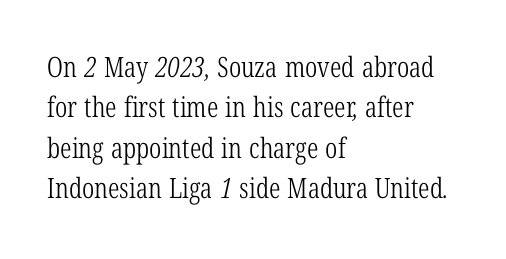
The image shows 28 px light, condensed serif type; set left-aligned, normal line spacing (1.44x), normal letter spacing, not underlined; low stroke contrast and a medium x-height.
